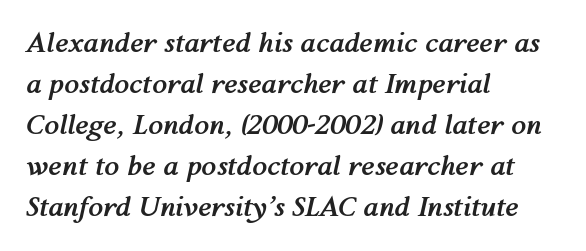
The image shows 27 px bold type, italic (leaning right); set left-aligned, normal line spacing (1.52x), normal letter spacing, not underlined.
